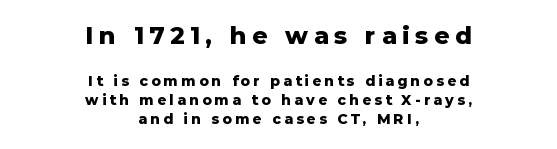
The image shows 24 px bold type, upright; set centered, normal line spacing (1.37x), unusually wide letter spacing (+0.23 em), not underlined; the first (top) block is 1.71x larger.
